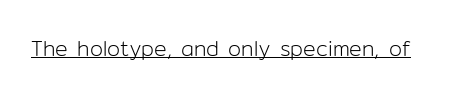
{"italic": "no", "bold": "no", "underline": "yes", "letter_spacing": "normal", "letter_spacing_em": 0.0, "glyph_px": 21}
